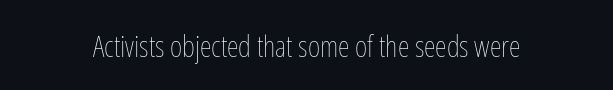
Q: Is the text bold? A: No.
Q: Is the text italic (slanted)? A: No, it is upright.
Q: Is the text underlined? A: No.
Q: Is the spacing between letters normal or unusually wide? A: Normal.
Q: Width (condensed, normal, or wide)? A: Condensed.
Q: Stroke contrast? A: Low.
Q: x-height? A: Medium.
Q: Monospaced? A: No.
